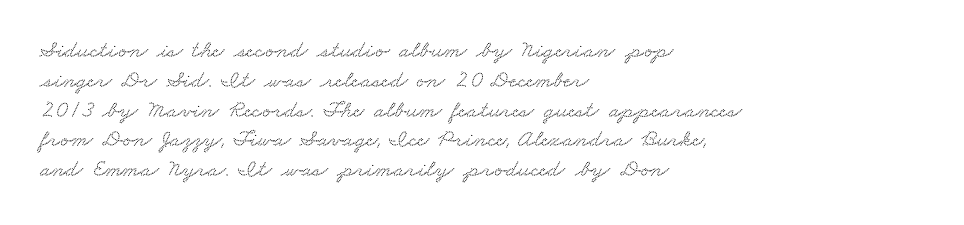
The image shows 24 px text type; set left-aligned, line spacing 1.24x, normal letter spacing, not underlined.
